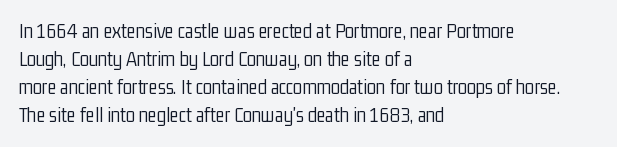
Q: Is the text bold? A: No.
Q: Is the text italic (slanted)? A: No, it is upright.
Q: Is the text underlined? A: No.
Q: How is the paragraph aligned? A: Left-aligned.
Q: Is the spacing between letters normal or unusually wide? A: Normal.
Q: Is the spacing between lines tight, normal or loose? A: Normal.
